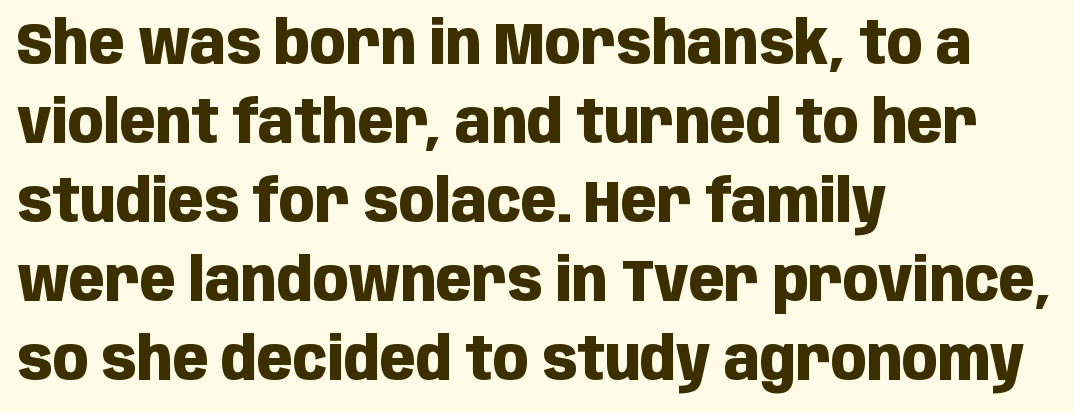
Caption: bold face, heavy strokes. If you drew a ruler down the left edge, every line would touch it. The gap between lines stays unmarked. The letters advance in unequal steps, a hallmark of proportional type. Observe the ordinary spacing: letters are neighbours, not strangers. Unlike a traditional serif, this face leaves its strokes unadorned.
